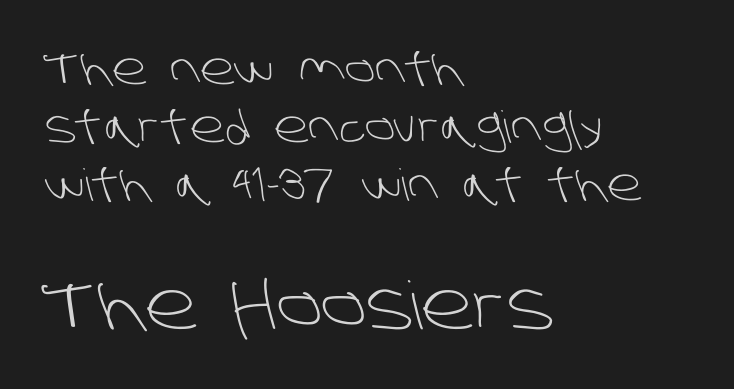
Q: Is the text bold? A: No.
Q: Is the typeface a serif or a sans-serif typeface? A: Sans-serif.
Q: Is the text underlined? A: No.
Q: How is the paragraph aligned? A: Left-aligned.
Q: Is the spacing between letters normal or unusually wide? A: Normal.
Q: Is the spacing between lines tight, normal or loose? A: Normal.
Q: Which block of text is set in a larger size, the first (top) or the second (bottom)? A: The second (bottom) one.
Q: Width (condensed, normal, or wide)? A: Normal.
Q: Stroke contrast? A: Low.
Q: x-height? A: Large.
Q: Monospaced? A: No.
